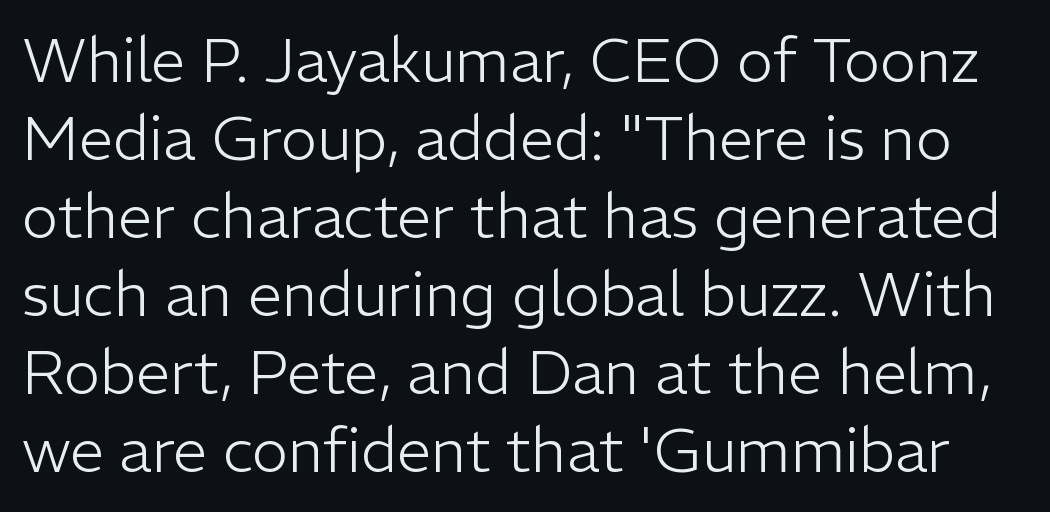
{"serif": "no", "italic": "no", "bold": "no", "weight": "light", "width": "normal", "stroke_contrast": "low", "x_height": "medium", "monospaced": "no", "underline": "no", "line_spacing": "normal", "line_spacing_ratio": 1.28, "letter_spacing": "normal", "letter_spacing_em": 0.0, "glyph_px": 61}
